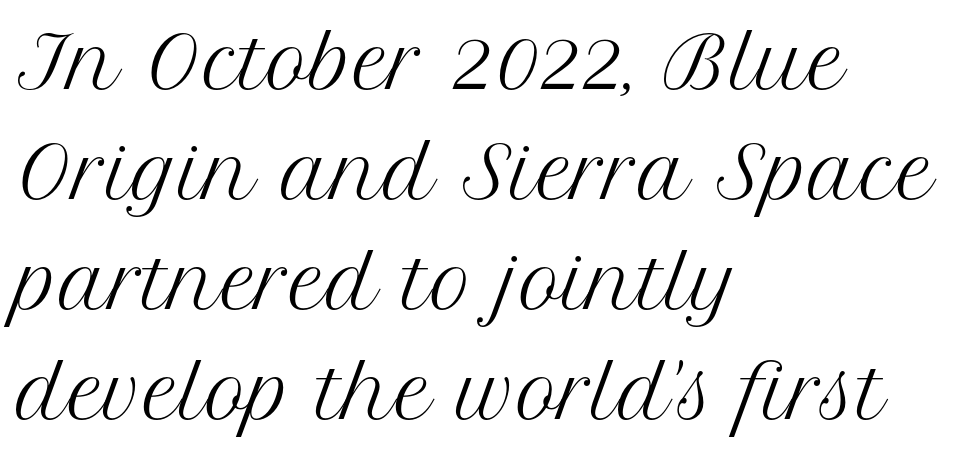
Q: Is the text bold? A: No.
Q: Is the text italic (slanted)? A: Yes.
Q: Is the typeface a serif or a sans-serif typeface? A: Serif.
Q: Is the text underlined? A: No.
Q: How is the paragraph aligned? A: Left-aligned.
Q: Is the spacing between letters normal or unusually wide? A: Normal.
Q: Is the spacing between lines tight, normal or loose? A: Normal.
Q: Width (condensed, normal, or wide)? A: Normal.
Q: Stroke contrast? A: Medium.
Q: x-height? A: Medium.
Q: Monospaced? A: No.
